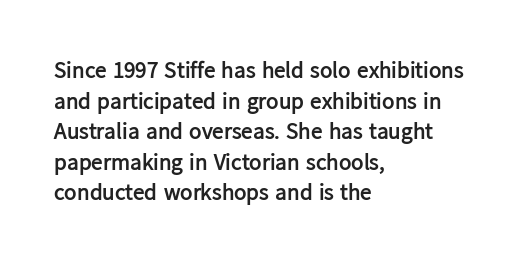
The image shows 23 px bold type, upright; set left-aligned, normal line spacing (1.33x), normal letter spacing, not underlined.
